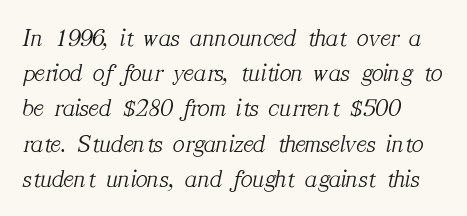
Quick note: italic. The foot of each line stays bare and open. Alignment: flush left. Heaviness? Minimal to ordinary, like unemphasized prose. Baseline-to-baseline distance is the conventional proportion of letter height. The line texture is even and compact thanks to regular tracking.
